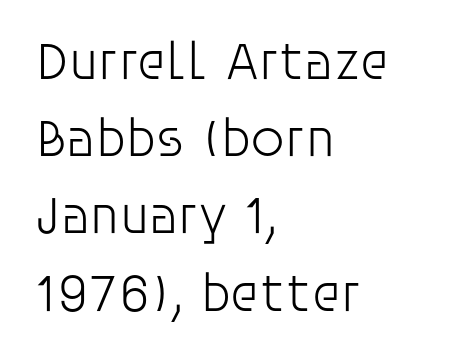
{"serif": "no", "italic": "no", "bold": "no", "weight": "light", "width": "normal", "stroke_contrast": "low", "x_height": "large", "monospaced": "no", "underline": "no", "align": "left", "line_spacing": "normal", "line_spacing_ratio": 1.43, "letter_spacing": "normal", "letter_spacing_em": 0.0, "glyph_px": 54}
